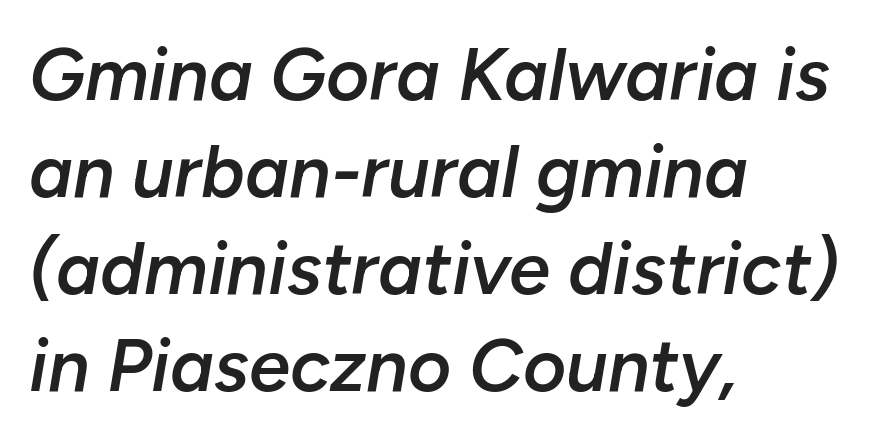
The image shows 74 px semibold type, italic (leaning right); set left-aligned, normal line spacing (1.31x), normal letter spacing, not underlined; low stroke contrast and a medium x-height.
